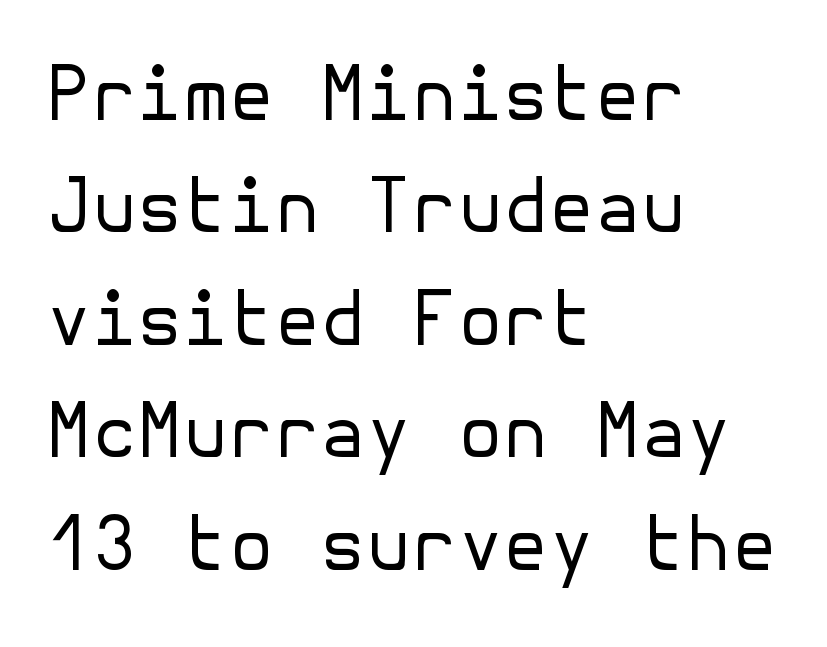
The image shows 74 px regular-weight sans-serif type, upright; set left-aligned, normal line spacing (1.52x), normal letter spacing, not underlined; low stroke contrast and a medium x-height.
